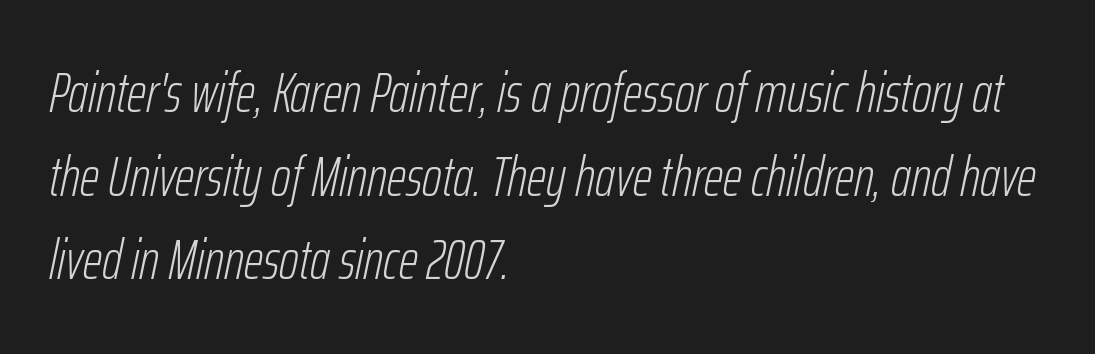
Nothing heavy about these letters — not bold at all. One glance says typical: line gaps are just what's usual. These lines keep a tight, regular rhythm from letter to letter. Style check: oblique.
